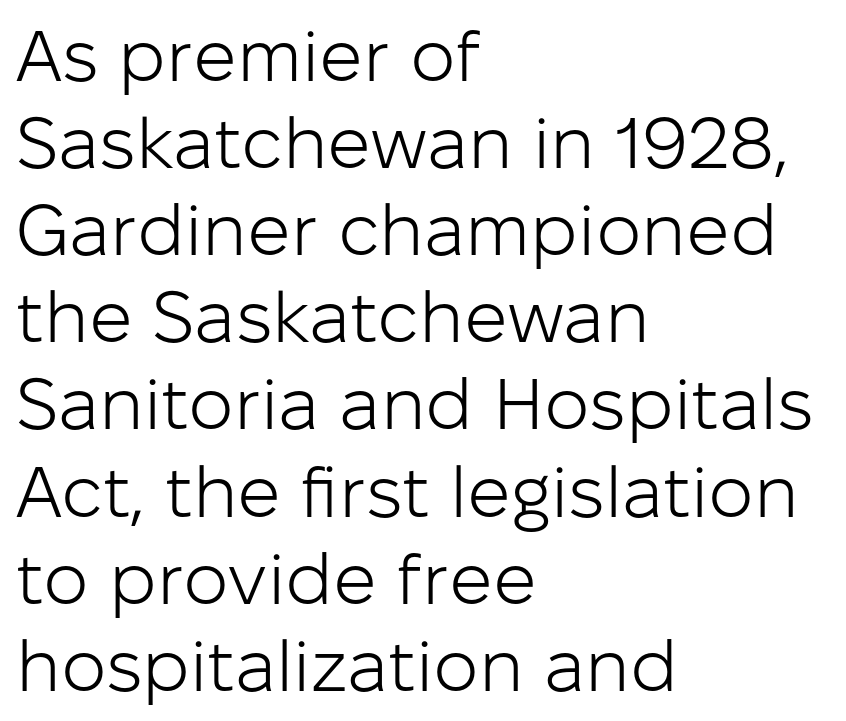
The type is set solid horizontally, with unmodified tracking. The typeface chosen for these lines omits serifs. Ascenders rise straight up at ninety degrees. Plain, unruled lines of type.
